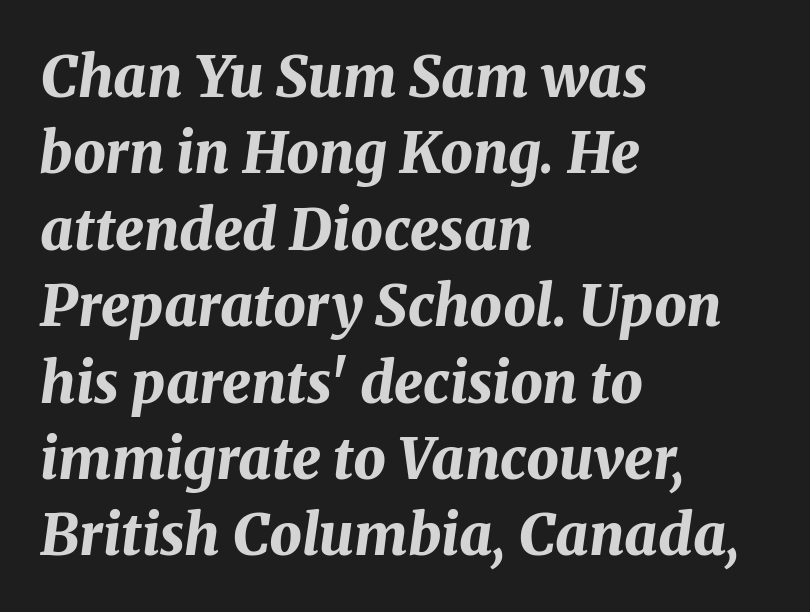
{"italic": "yes", "lean": "right", "slant_degrees": 8, "bold": "yes", "weight": "bold", "width": "normal", "stroke_contrast": "medium", "x_height": "medium", "monospaced": "no", "underline": "no", "align": "left", "line_spacing": "normal", "line_spacing_ratio": 1.34, "letter_spacing": "normal", "letter_spacing_em": 0.0, "glyph_px": 57}
